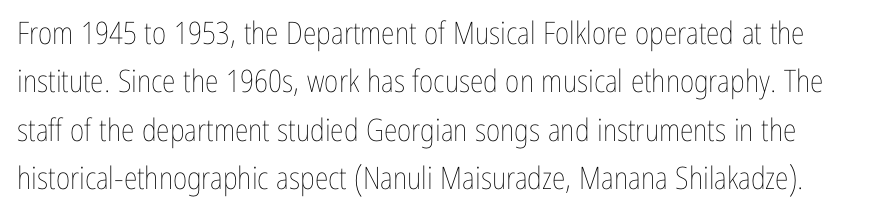
{"italic": "no", "bold": "no", "weight": "thin", "width": "condensed", "stroke_contrast": "low", "x_height": "medium", "monospaced": "no", "underline": "no", "line_spacing": "normal", "line_spacing_ratio": 1.56, "letter_spacing": "normal", "letter_spacing_em": 0.0, "glyph_px": 31}
